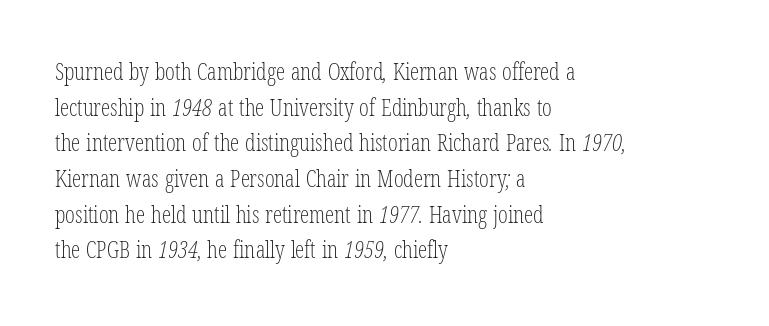
{"bold": "no", "underline": "no", "align": "left", "line_spacing": "normal", "line_spacing_ratio": 1.55, "letter_spacing": "normal", "letter_spacing_em": 0.0, "glyph_px": 23}
